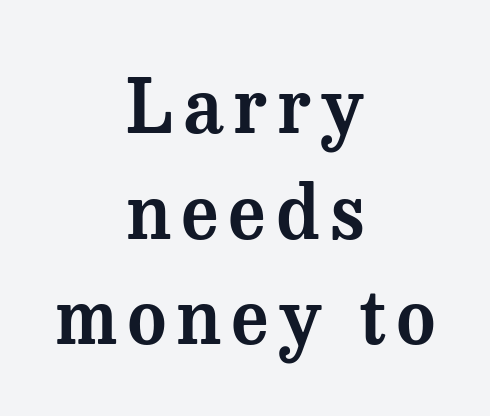
Each letter keeps its own natural width here, so spacing adapts to shape. These lines were composed using upright roman letters. Does the type have serifs? Yes, each stem ends in a small foot. The strip under each line holds only bare page.
